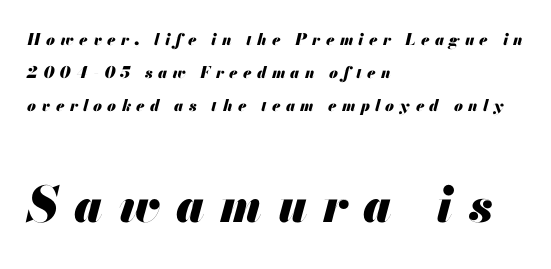
Q: Is the text bold? A: Yes.
Q: Is the text italic (slanted)? A: Yes, it leans right by about 13 degrees.
Q: Is the text underlined? A: No.
Q: How is the paragraph aligned? A: Left-aligned.
Q: Is the spacing between letters normal or unusually wide? A: Unusually wide.
Q: Is the spacing between lines tight, normal or loose? A: Loose.
Q: Which block of text is set in a larger size, the first (top) or the second (bottom)? A: The second (bottom) one.
Q: Width (condensed, normal, or wide)? A: Normal.
Q: Stroke contrast? A: Medium.
Q: x-height? A: Small.
Q: Monospaced? A: No.
